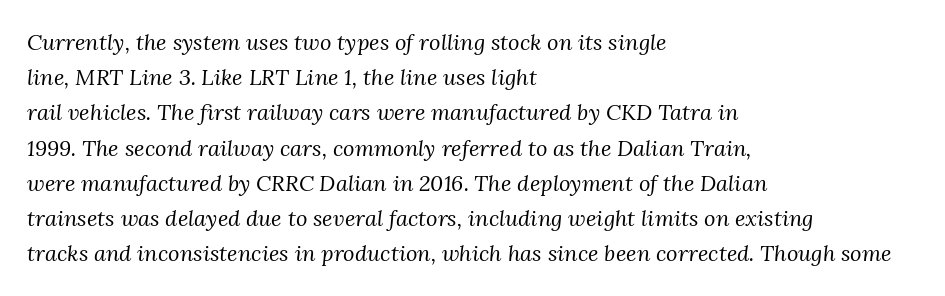
Q: Is the text bold? A: No.
Q: Is the text italic (slanted)? A: Yes, it leans right by about 3 degrees.
Q: Is the text underlined? A: No.
Q: How is the paragraph aligned? A: Left-aligned.
Q: Is the spacing between letters normal or unusually wide? A: Normal.
Q: Is the spacing between lines tight, normal or loose? A: Normal.
